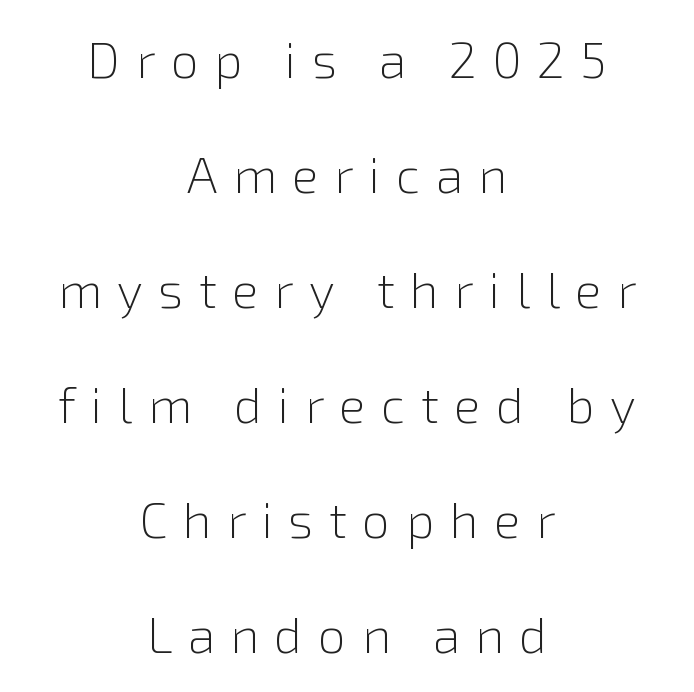
{"serif": "no", "italic": "no", "bold": "no", "weight": "light", "width": "normal", "stroke_contrast": "low", "x_height": "medium", "monospaced": "no", "underline": "no", "align": "center", "line_spacing": "loose", "line_spacing_ratio": 2.3, "letter_spacing": "wide", "letter_spacing_em": 0.31, "glyph_px": 50}
